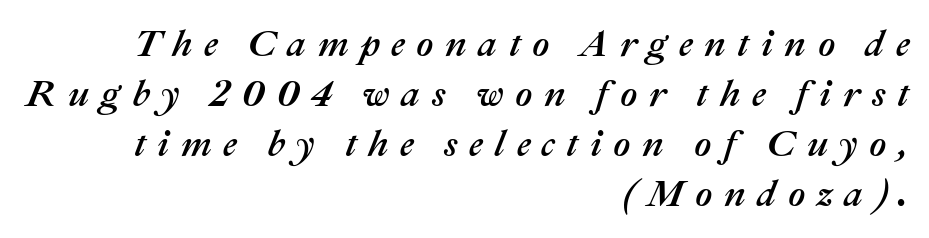
The image shows 37 px text type, italic (leaning right); set right-aligned, normal line spacing (1.35x), unusually wide letter spacing (+0.31 em), not underlined; medium stroke contrast and a medium x-height.
